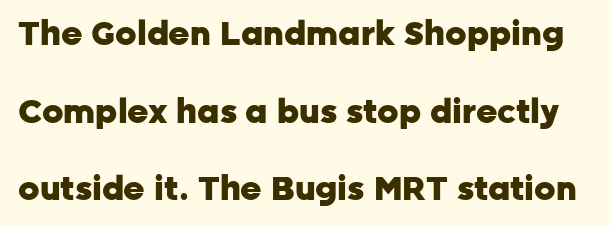
The letters sit at their default tracking, neither squeezed nor spread. Rows of type keep a wide berth in the vertical direction. The rendering uses a bold face; every stroke is thick and dark. You can tell from the bare stems that sans-serif type was used.
